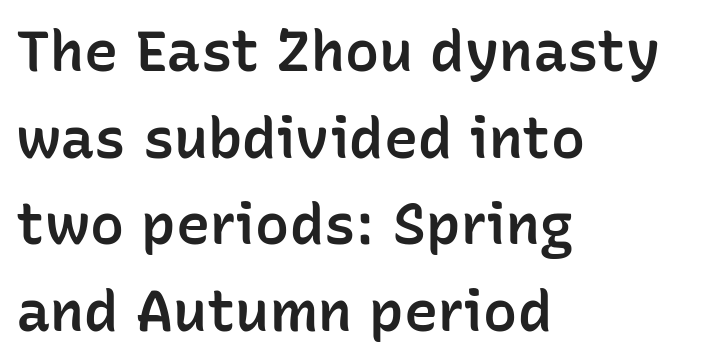
Caption: standard tracking, unaltered. Words float on clear page, feet unadorned. The passage shown is semibold, sitting just below true bold. Posture: vertical. Compared with typical paragraphs, the rows here are spaced about the same.
